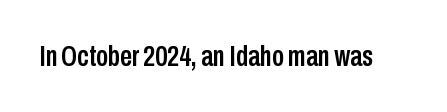
Q: Is the text italic (slanted)? A: No, it is upright.
Q: Is the typeface a serif or a sans-serif typeface? A: Sans-serif.
Q: Is the text underlined? A: No.
Q: Is the spacing between letters normal or unusually wide? A: Normal.
Q: Width (condensed, normal, or wide)? A: Condensed.
Q: Stroke contrast? A: Low.
Q: x-height? A: Medium.
Q: Monospaced? A: No.
